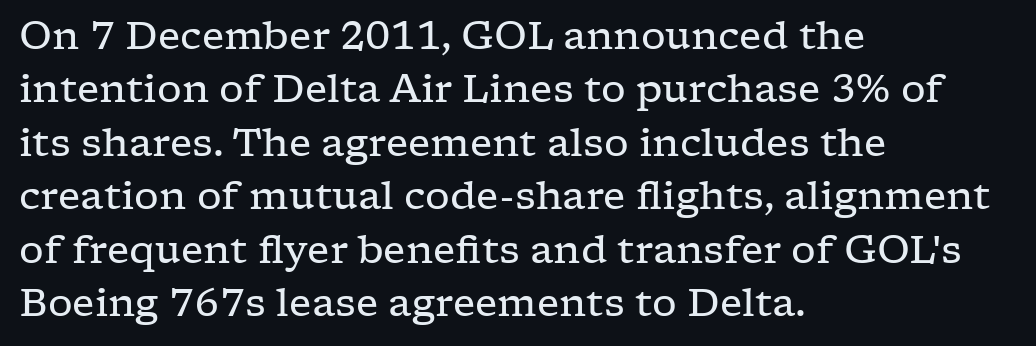
Q: Is the text bold? A: No.
Q: Is the text italic (slanted)? A: No, it is upright.
Q: Is the typeface a serif or a sans-serif typeface? A: Serif.
Q: Is the text underlined? A: No.
Q: How is the paragraph aligned? A: Left-aligned.
Q: Is the spacing between letters normal or unusually wide? A: Normal.
Q: Is the spacing between lines tight, normal or loose? A: Normal.
Q: Width (condensed, normal, or wide)? A: Wide.
Q: Stroke contrast? A: Low.
Q: x-height? A: Medium.
Q: Monospaced? A: No.
